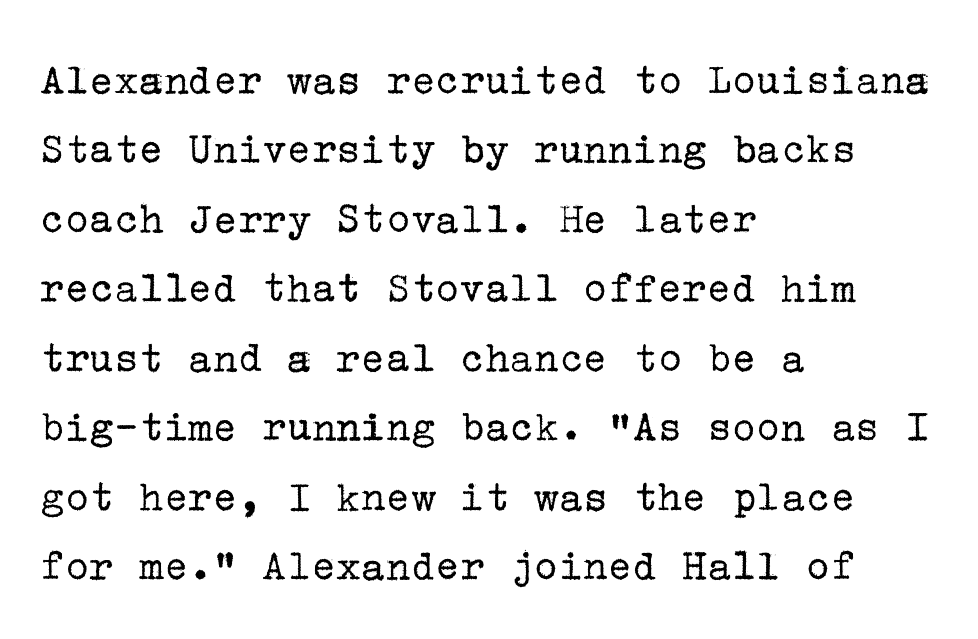
This reads as an unemphasized weight, regular at the heaviest. Leftover space on each line is placed entirely after the last word. This sample keeps an unexceptional amount of space between lines. Glyph-to-glyph distance matches everyday printed text. The string is rendered with underlining switched off. Does the type have serifs? Yes, each stem ends in a small foot.
